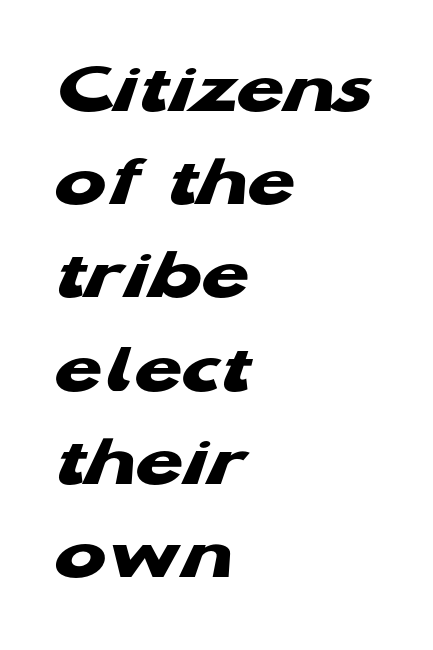
Type style note: lacks serifs. The characters look thick and weighty, a clear bold. The foot of each line stays bare and open. Does the copy run flush right? No — it runs flush left. Tracking here is standard; glyphs follow each other at the usual distance.
